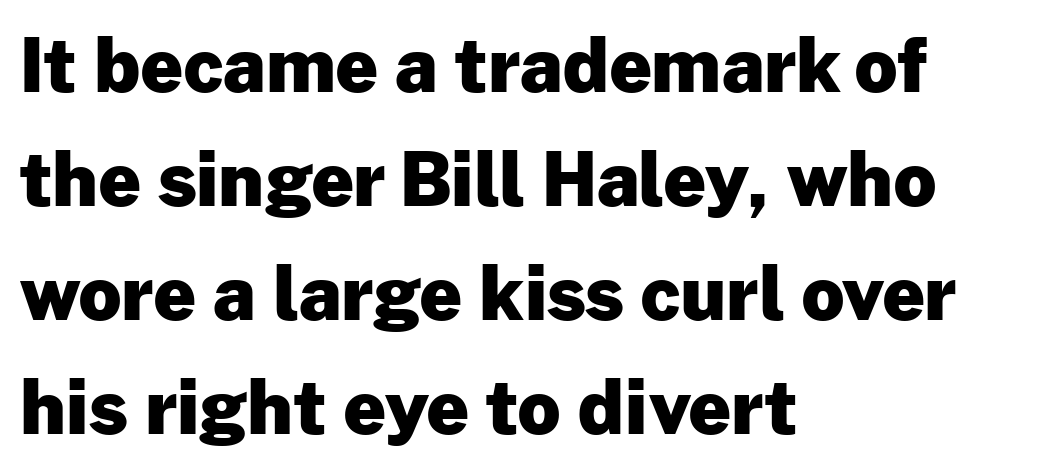
{"serif": "no", "italic": "no", "bold": "yes", "weight": "heavy", "width": "normal", "stroke_contrast": "low", "x_height": "medium", "monospaced": "no", "underline": "no", "align": "left", "line_spacing": "normal", "line_spacing_ratio": 1.54, "letter_spacing": "normal", "letter_spacing_em": 0.0, "glyph_px": 74}
